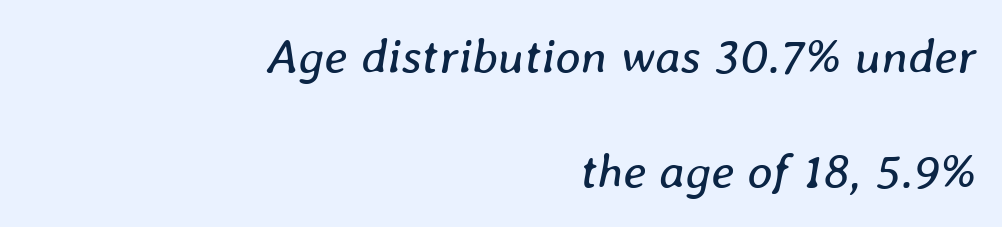
Q: Is the text bold? A: No.
Q: Is the text italic (slanted)? A: Yes, it leans right by about 8 degrees.
Q: Is the text underlined? A: No.
Q: How is the paragraph aligned? A: Right-aligned.
Q: Is the spacing between letters normal or unusually wide? A: Normal.
Q: Is the spacing between lines tight, normal or loose? A: Loose.
Q: Width (condensed, normal, or wide)? A: Normal.
Q: Stroke contrast? A: Low.
Q: x-height? A: Medium.
Q: Monospaced? A: No.
